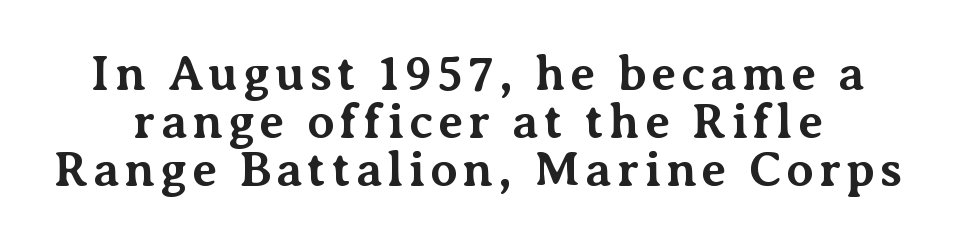
Q: Is the text bold? A: Yes.
Q: Is the text italic (slanted)? A: No, it is upright.
Q: Is the typeface a serif or a sans-serif typeface? A: Serif.
Q: Is the text underlined? A: No.
Q: Is the spacing between lines tight, normal or loose? A: Tight.
Q: Width (condensed, normal, or wide)? A: Normal.
Q: Stroke contrast? A: Medium.
Q: x-height? A: Medium.
Q: Monospaced? A: No.
